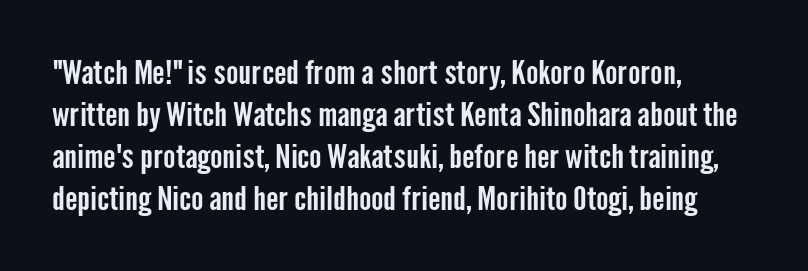
Italic? Not at all — the glyphs are vertical. A clean baseline with only descenders dipping below it. Nobody touched the tracking dial on this one. The passage shown is typed in a proportional face where columns would drift. The rendering anchors every line to the left-hand side.
